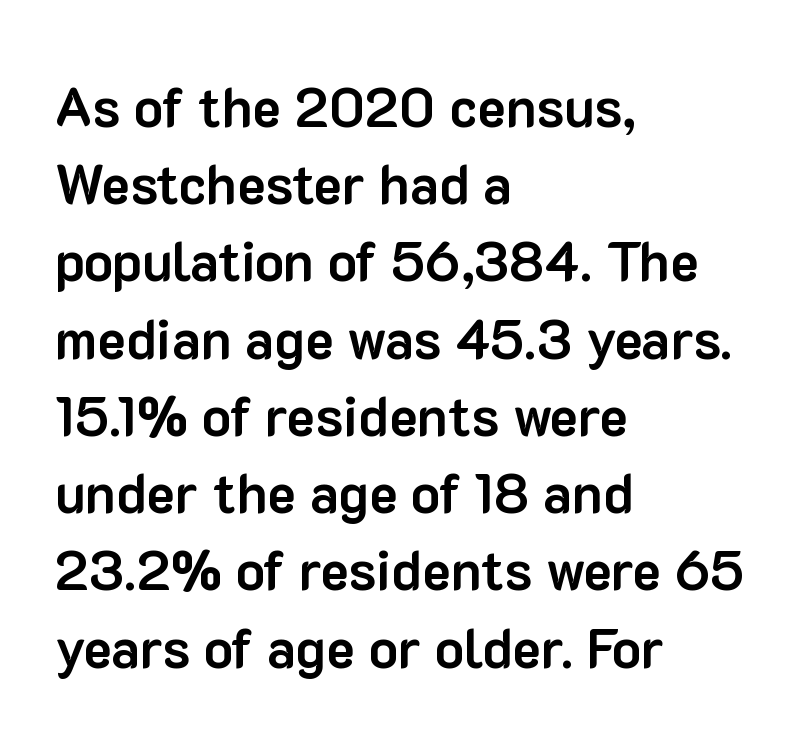
The image shows 54 px bold sans-serif type, upright; set left-aligned, normal line spacing (1.43x), normal letter spacing, not underlined; low stroke contrast and a medium x-height.
